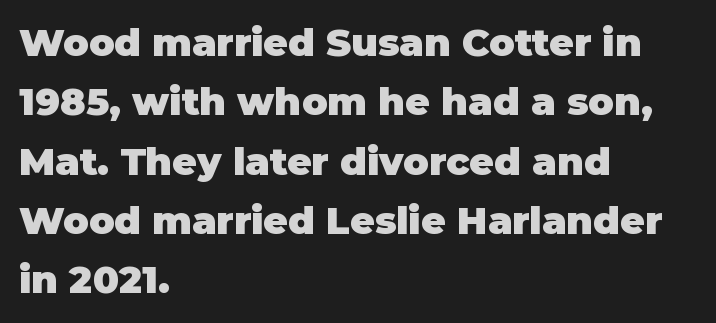
{"serif": "no", "italic": "no", "bold": "yes", "weight": "heavy", "width": "normal", "stroke_contrast": "low", "x_height": "large", "monospaced": "no", "underline": "no", "align": "left", "line_spacing": "normal", "line_spacing_ratio": 1.56, "letter_spacing": "normal", "letter_spacing_em": 0.0, "glyph_px": 38}
